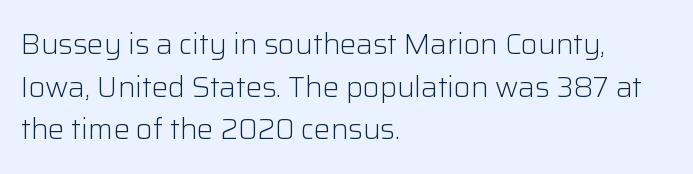
Heaviness? Minimal to ordinary, like unemphasized prose. A normal amount of white space separates one row of letters from the next. No extra tracking has been applied to these lines. The letters advance in unequal steps, a hallmark of proportional type. The typography opts for an upright posture over an oblique one. Each line starts at the same left margin while the right side varies.
